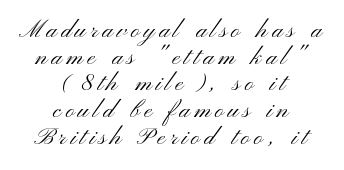
Q: Is the text bold? A: No.
Q: Is the text italic (slanted)? A: Yes.
Q: Is the text underlined? A: No.
Q: How is the paragraph aligned? A: Centered.
Q: Is the spacing between lines tight, normal or loose? A: Tight.
